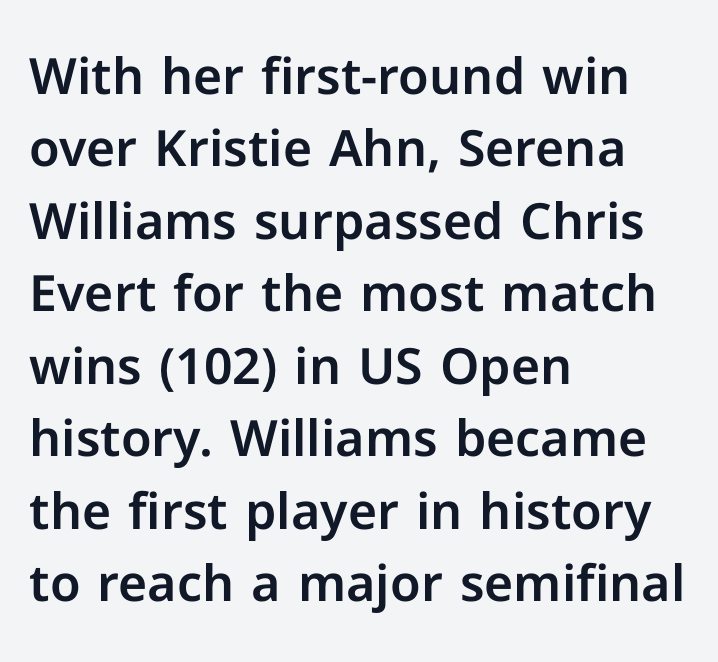
The ragged edge is on the right, which tells us the setting is flush left. If you drew a line through each stem, it would be perfectly vertical. Does the leading feel generous? No, just average. These lines are composed in type without serifs.
